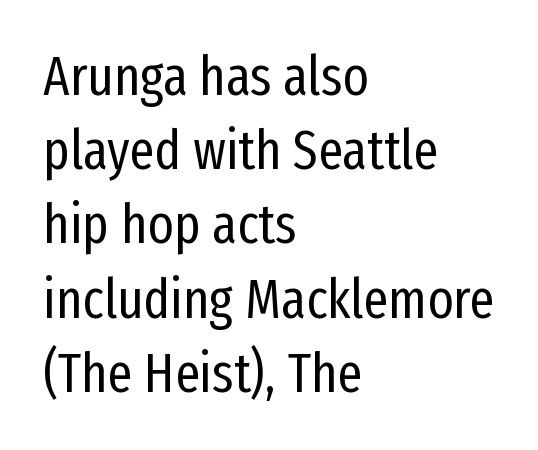
The image shows 55 px regular-weight, condensed sans-serif type, upright; set left-aligned, normal line spacing (1.35x), normal letter spacing, not underlined; low stroke contrast and a medium x-height.
